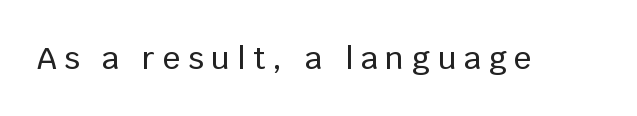
Rendered with straight, roman letterforms. The gap between lines stays unmarked. No feet cap the strokes, marking this as sans-serif type. A typesetter would call this heavily tracked-out type. This sample has the flowing, uneven cadence of proportional lettering.
